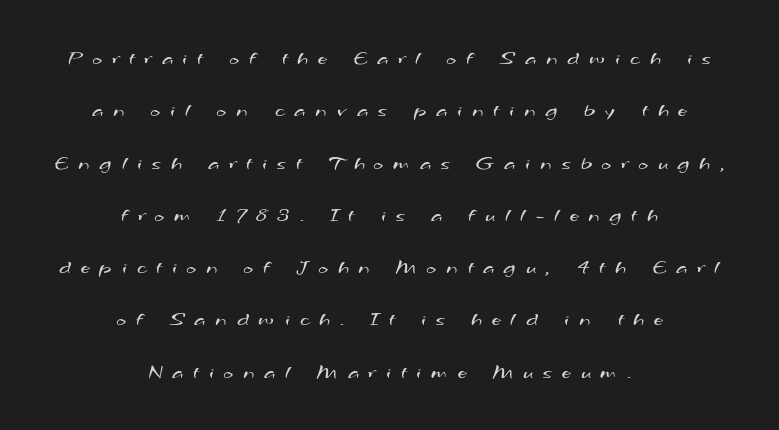
Q: Is the text bold? A: No.
Q: Is the text underlined? A: No.
Q: How is the paragraph aligned? A: Centered.
Q: Is the spacing between letters normal or unusually wide? A: Unusually wide.
Q: Is the spacing between lines tight, normal or loose? A: Loose.
